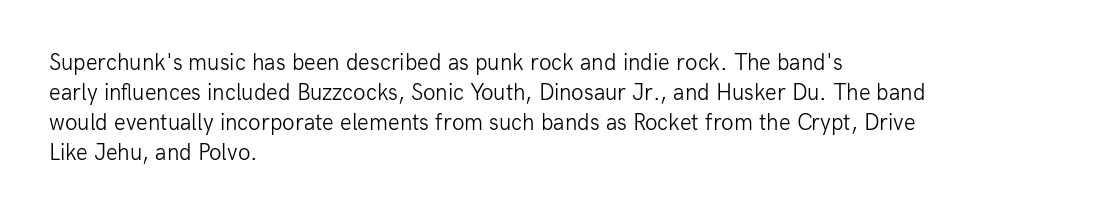
{"italic": "no", "bold": "no", "underline": "no", "align": "left", "line_spacing": "normal", "line_spacing_ratio": 1.3, "letter_spacing": "normal", "letter_spacing_em": 0.0, "glyph_px": 23}
